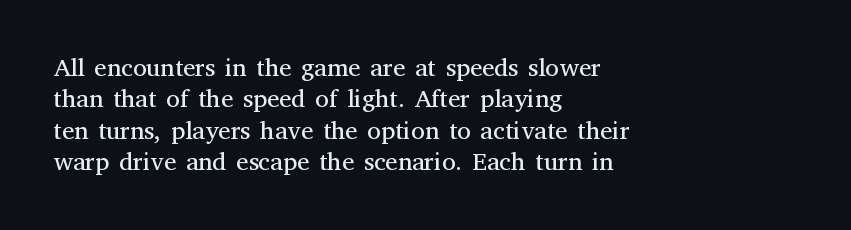
{"italic": "no", "bold": "no", "underline": "no", "align": "left", "line_spacing": "normal", "line_spacing_ratio": 1.26, "letter_spacing": "normal", "letter_spacing_em": 0.0, "glyph_px": 25}
